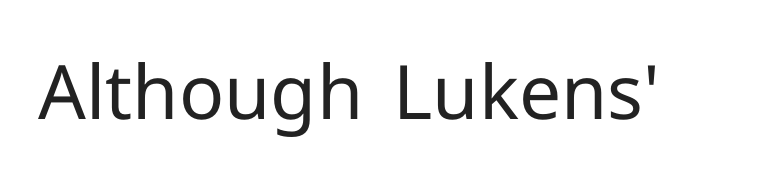
{"serif": "no", "italic": "no", "bold": "no", "weight": "regular", "width": "normal", "stroke_contrast": "low", "x_height": "medium", "monospaced": "no", "underline": "no", "letter_spacing": "normal", "letter_spacing_em": 0.0, "glyph_px": 75}
